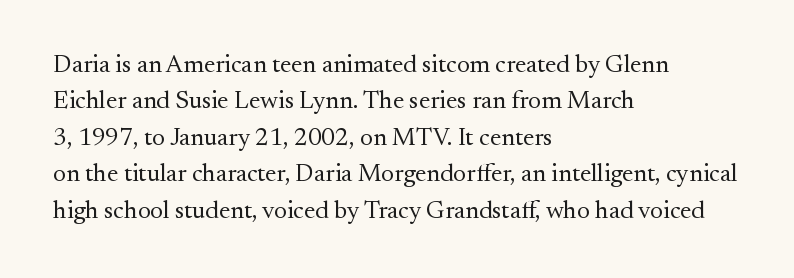
{"italic": "no", "bold": "no", "underline": "no", "align": "left", "line_spacing": "normal", "line_spacing_ratio": 1.46, "letter_spacing": "normal", "letter_spacing_em": 0.0, "glyph_px": 25}
